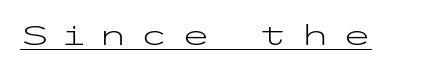
Q: Is the text bold? A: No.
Q: Is the text italic (slanted)? A: No, it is upright.
Q: Is the text underlined? A: Yes.
Q: Is the spacing between letters normal or unusually wide? A: Unusually wide.
